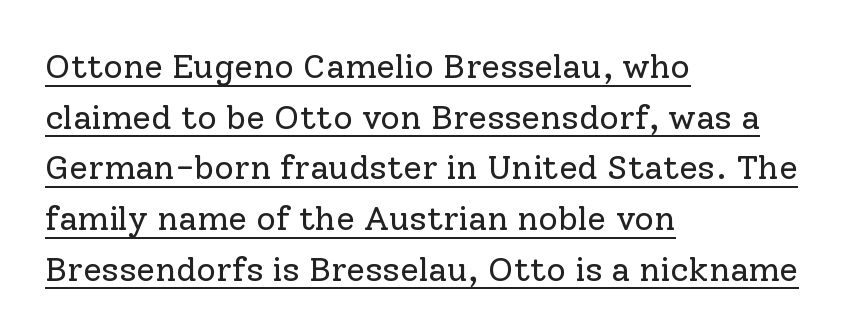
The rendering uses natural spacing where letterforms have individual widths. Inter-character spacing is left at the font's built-in metrics. The lines sit at an ordinary, default distance from one another. A baseline rule has been typeset under these characters. Style check: upright.
